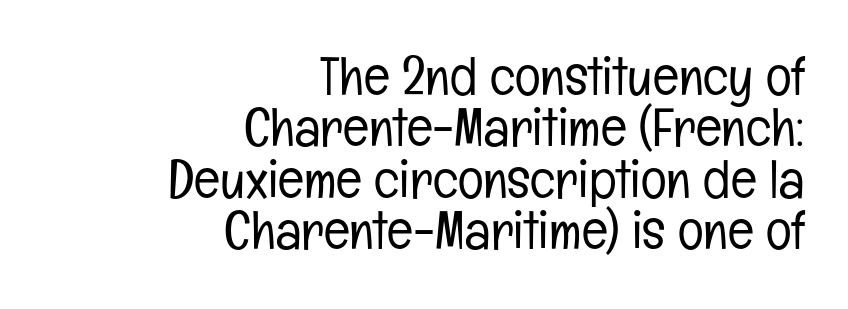
These lines are composed in type without serifs. Counters stay open thanks to moderate or lighter strokes. The area under the type is left untouched. The rendering uses natural spacing where letterforms have individual widths.
